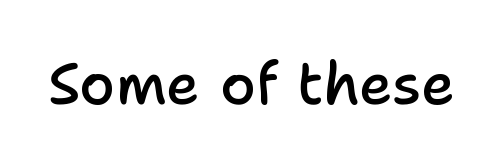
Nobody touched the tracking dial on this one. Firm but not heavy-handed strokes: this text is semibold. The glyphs in this specimen are sans serif. The lettering stays uniformly vertical, giving the passage a roman look. Letters rest on an invisible, unmarked baseline. Varying glyph widths throughout — classic text-font behaviour.
